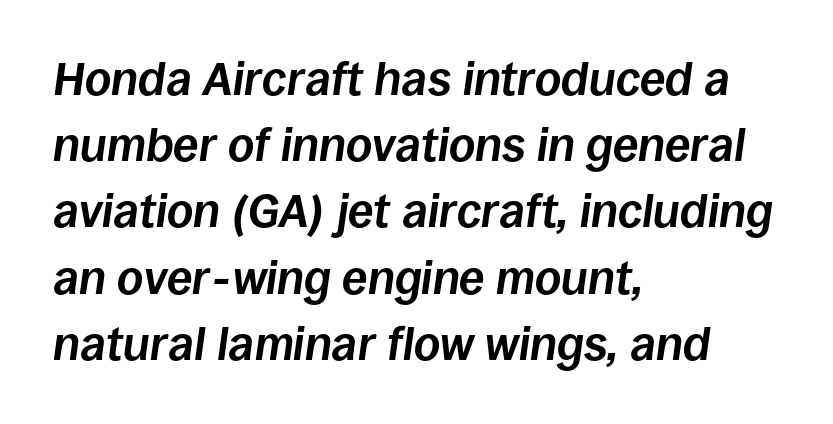
These lines were composed using italics. How would I describe the line gaps? Plain and ordinary. If you drew a ruler down the left edge, every line would touch it. Each letter keeps its own natural width here, so spacing adapts to shape. Set as a true bold cut, around the 700 mark.
